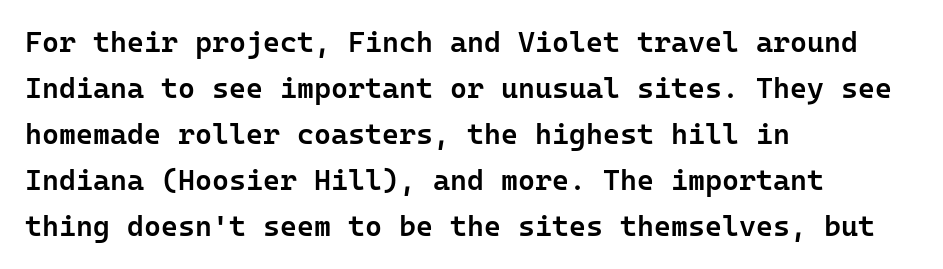
Q: Is the text bold? A: Semi-bold.
Q: Is the text italic (slanted)? A: No, it is upright.
Q: Is the typeface a serif or a sans-serif typeface? A: Sans-serif.
Q: Is the text underlined? A: No.
Q: How is the paragraph aligned? A: Left-aligned.
Q: Is the spacing between letters normal or unusually wide? A: Normal.
Q: Is the spacing between lines tight, normal or loose? A: Normal.
Q: Width (condensed, normal, or wide)? A: Normal.
Q: Stroke contrast? A: Low.
Q: x-height? A: Medium.
Q: Monospaced? A: Yes.
